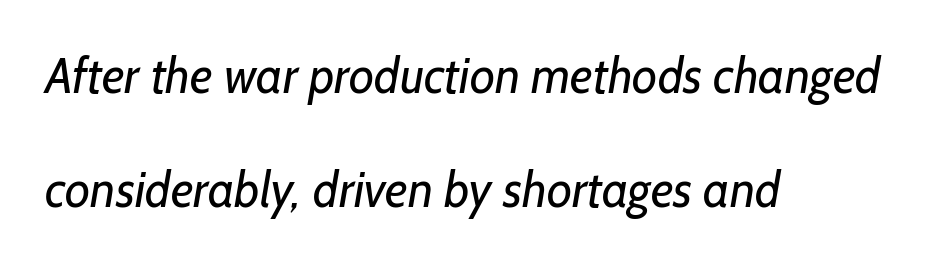
{"serif": "no", "bold": "no", "weight": "regular", "width": "normal", "stroke_contrast": "low", "x_height": "medium", "monospaced": "no", "underline": "no", "align": "left", "line_spacing": "loose", "line_spacing_ratio": 2.33, "letter_spacing": "normal", "letter_spacing_em": 0.0, "glyph_px": 49}
